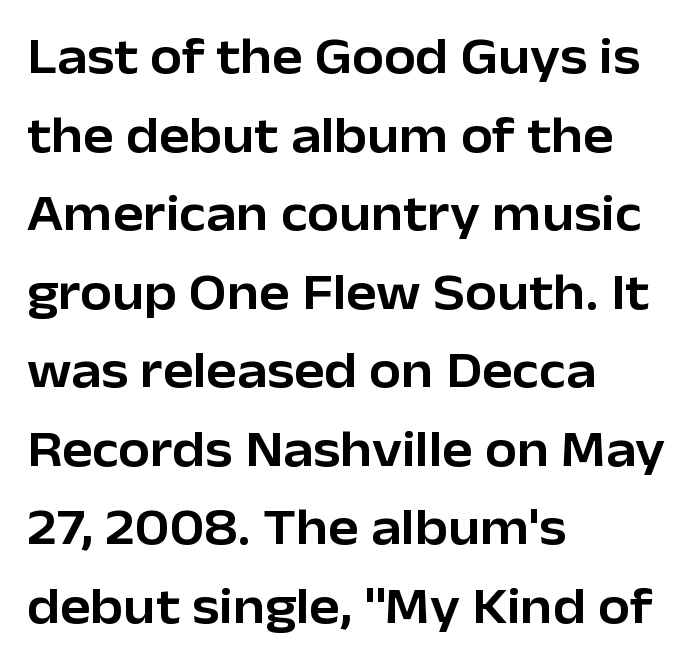
The image shows 51 px sans-serif type, upright; set left-aligned, normal line spacing (1.54x), normal letter spacing, not underlined; low stroke contrast and a medium x-height.
